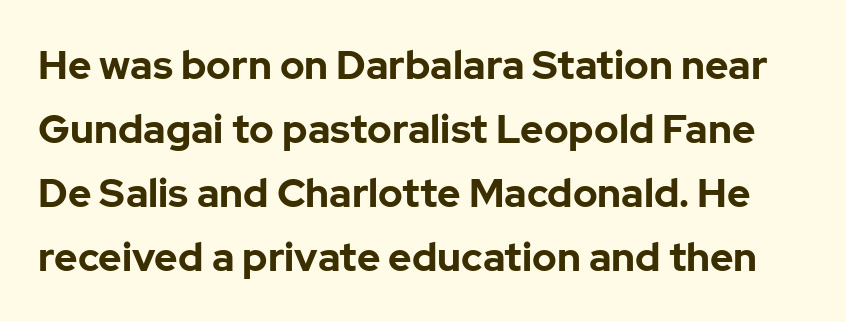
Leading: standard. Do the characters align in a grid? No, the font is proportional. Examine the stroke ends and you'll find no serifs. Quick note: not italic, upright. Short note: letters normally spaced. The space beneath each line is pristine and unruled.
